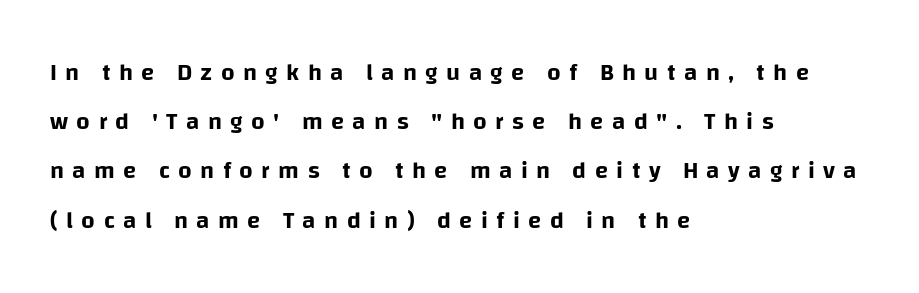
The image shows 24 px text type, upright; set left-aligned, loose line spacing (2.05x), unusually wide letter spacing (+0.35 em), not underlined.
